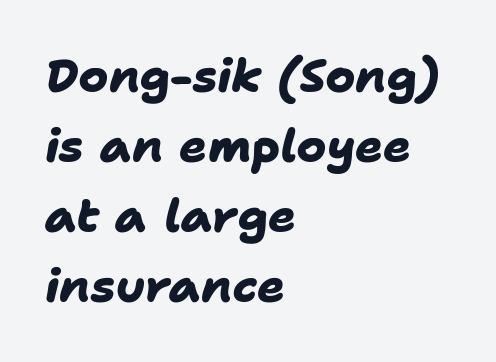
Q: Is the text bold? A: Yes.
Q: Is the typeface a serif or a sans-serif typeface? A: Sans-serif.
Q: Is the text underlined? A: No.
Q: How is the paragraph aligned? A: Left-aligned.
Q: Is the spacing between letters normal or unusually wide? A: Normal.
Q: Is the spacing between lines tight, normal or loose? A: Normal.
Q: Width (condensed, normal, or wide)? A: Normal.
Q: Stroke contrast? A: Low.
Q: x-height? A: Medium.
Q: Monospaced? A: No.
